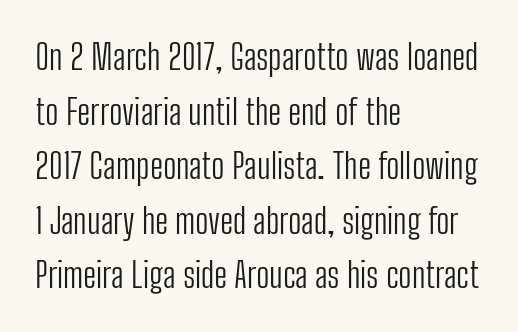
Q: Is the text bold? A: No.
Q: Is the text italic (slanted)? A: No, it is upright.
Q: Is the typeface a serif or a sans-serif typeface? A: Sans-serif.
Q: Is the text underlined? A: No.
Q: How is the paragraph aligned? A: Left-aligned.
Q: Is the spacing between letters normal or unusually wide? A: Normal.
Q: Is the spacing between lines tight, normal or loose? A: Normal.
Q: Width (condensed, normal, or wide)? A: Condensed.
Q: Stroke contrast? A: Low.
Q: x-height? A: Medium.
Q: Monospaced? A: No.
